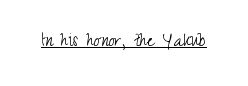
{"italic": "no", "bold": "no", "underline": "yes", "letter_spacing": "normal", "letter_spacing_em": 0.0, "glyph_px": 22}
